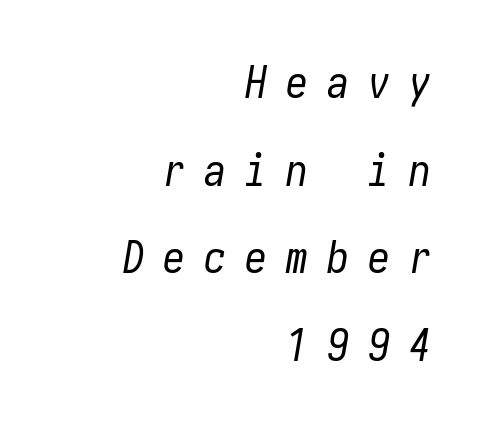
The image shows 44 px regular-weight, condensed type, italic (leaning right); set right-aligned, loose line spacing (1.99x), unusually wide letter spacing (+0.43 em), not underlined; low stroke contrast and a medium x-height.
